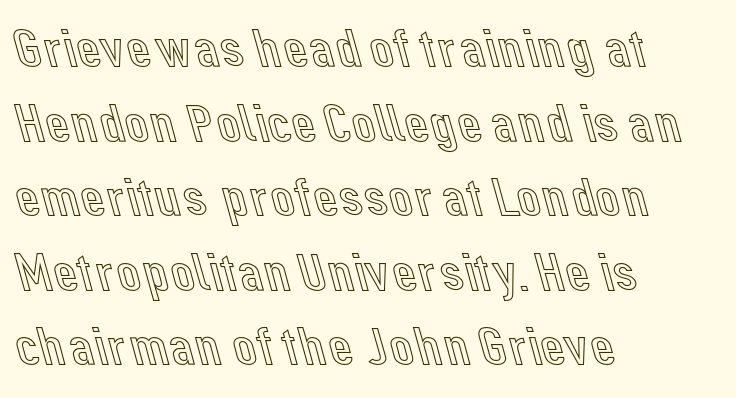
The image shows 54 px text type; set left-aligned, normal line spacing (1.38x), normal letter spacing, not underlined; a medium x-height.
